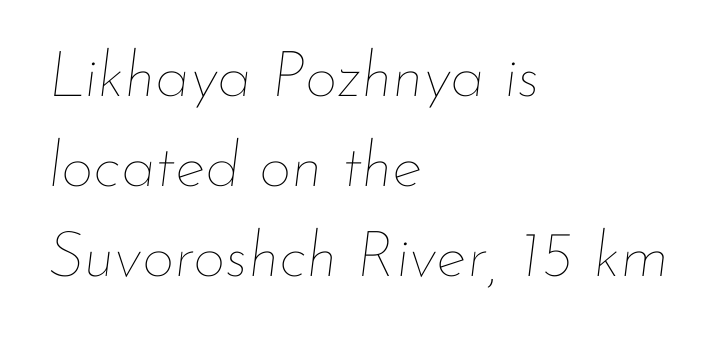
{"italic": "yes", "lean": "right", "slant_degrees": 7, "bold": "no", "weight": "thin", "width": "normal", "stroke_contrast": "low", "x_height": "small", "monospaced": "no", "underline": "no", "align": "left", "line_spacing": "normal", "line_spacing_ratio": 1.41, "letter_spacing": "normal", "letter_spacing_em": 0.0, "glyph_px": 64}
